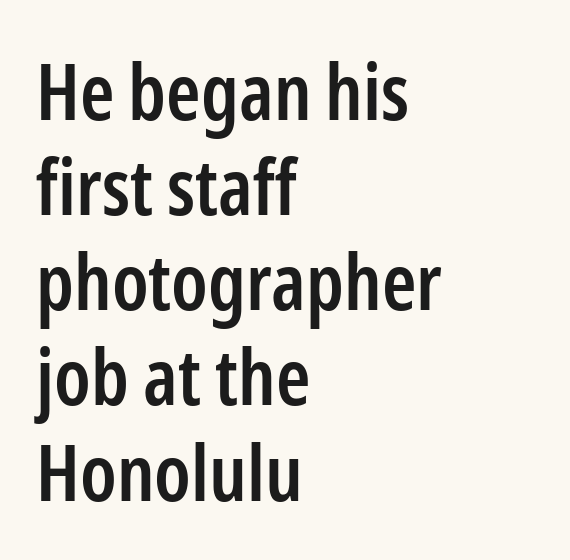
{"serif": "no", "italic": "no", "bold": "semi", "weight": "semibold", "width": "condensed", "stroke_contrast": "low", "x_height": "medium", "monospaced": "no", "underline": "no", "align": "left", "line_spacing_ratio": 1.22, "letter_spacing": "normal", "letter_spacing_em": 0.0, "glyph_px": 78}
